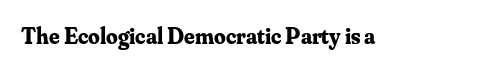
{"italic": "no", "bold": "yes", "underline": "no", "letter_spacing": "normal", "letter_spacing_em": 0.0, "glyph_px": 23}
